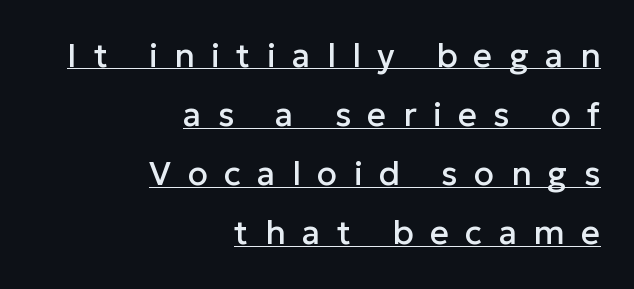
The image shows 33 px sans-serif type, upright; set right-aligned, line spacing 1.79x, unusually wide letter spacing (+0.5 em), underlined; low stroke contrast and a medium x-height.
